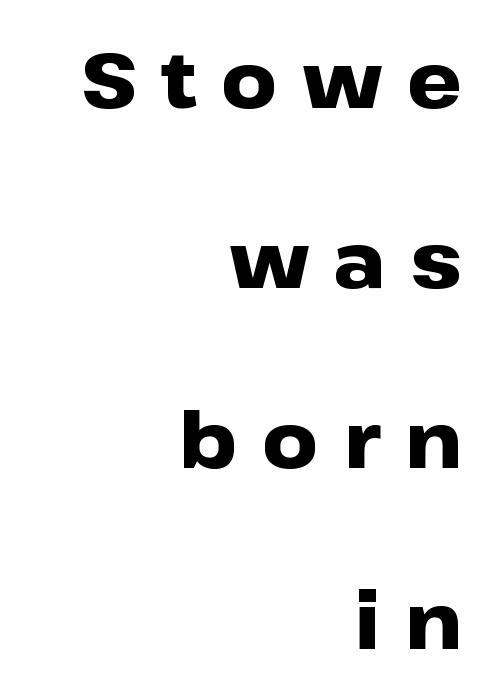
The typesetter chose a ragged-left arrangement here. Is the type bold? Yes — the strokes are clearly thick and heavy. The space beneath each line is pristine and unruled. What kind of face is this? One without serifs — a sans.
